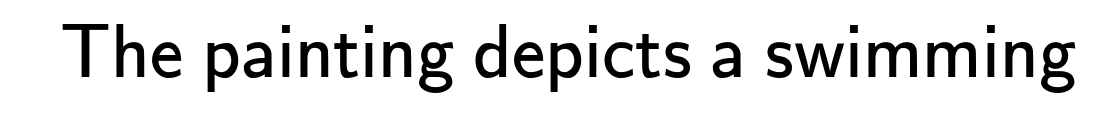
Honestly, the letter spacing is just normal — you wouldn't notice it. Decoration check: the copy has no underline. Note: no serifs on the glyphs. Quick note: not italic, upright.
